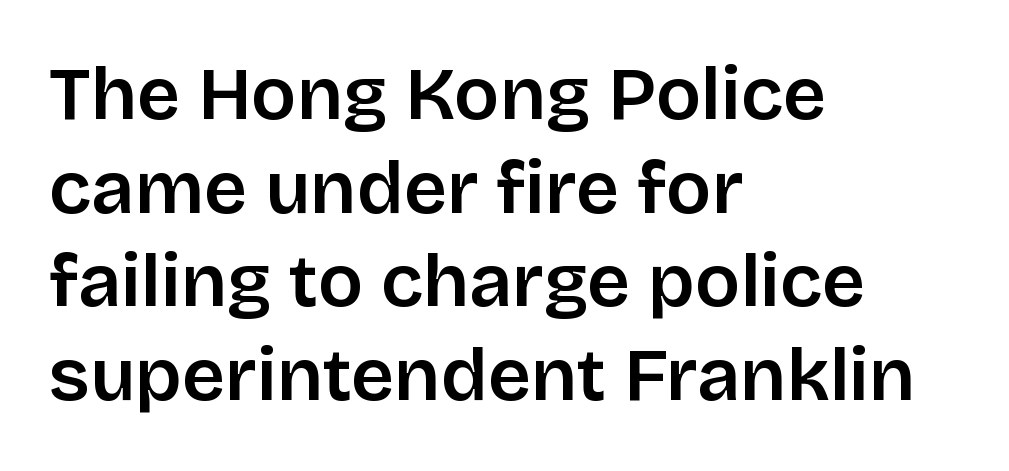
Q: Is the text bold? A: Semi-bold.
Q: Is the text italic (slanted)? A: No, it is upright.
Q: Is the typeface a serif or a sans-serif typeface? A: Sans-serif.
Q: Is the text underlined? A: No.
Q: How is the paragraph aligned? A: Left-aligned.
Q: Is the spacing between letters normal or unusually wide? A: Normal.
Q: Is the spacing between lines tight, normal or loose? A: Normal.
Q: Width (condensed, normal, or wide)? A: Normal.
Q: Stroke contrast? A: Low.
Q: x-height? A: Large.
Q: Monospaced? A: No.
